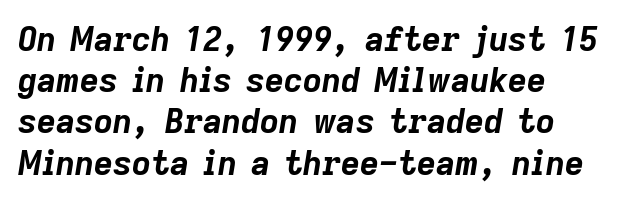
Varying glyph widths throughout — classic text-font behaviour. In terms of letterspacing, this is plain default setting. A classic flush-left, rag-right setting is used for this passage. Look at the stroke-to-counter ratio: heavy, a bold. You can tell it's italic because the verticals aren't actually vertical.
